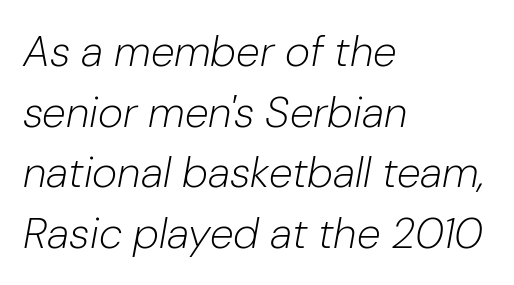
Notice how the passage keeps a crisp vertical edge on the left only. Normally led — the rows are evenly, conventionally spaced. You could not count columns in this text — the font is proportionally spaced. Caption: standard tracking, unaltered. Ink coverage per letter is moderate at most.
